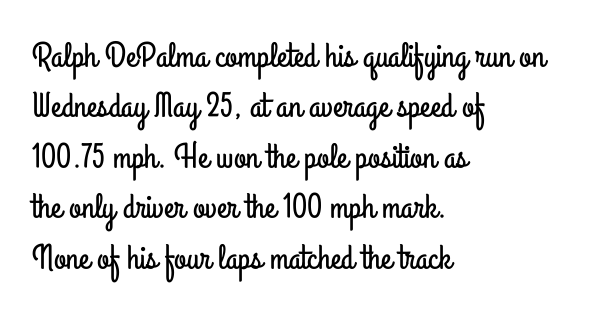
Q: Is the text italic (slanted)? A: No, it is upright.
Q: Is the typeface a serif or a sans-serif typeface? A: Sans-serif.
Q: Is the text underlined? A: No.
Q: How is the paragraph aligned? A: Left-aligned.
Q: Is the spacing between letters normal or unusually wide? A: Normal.
Q: Is the spacing between lines tight, normal or loose? A: Normal.
Q: Width (condensed, normal, or wide)? A: Condensed.
Q: Stroke contrast? A: Low.
Q: x-height? A: Small.
Q: Monospaced? A: No.
